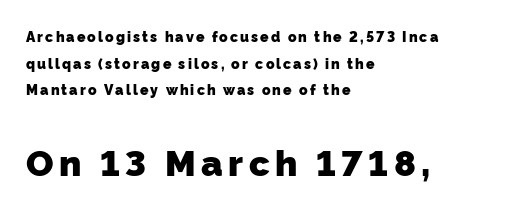
Regarding serifs, this sample does without them. Notice how the passage keeps a crisp vertical edge on the left only. Whoever set this made the second block the dominant, larger element. The lines are spread far apart with generous leading. The foot of each line stays bare and open.
